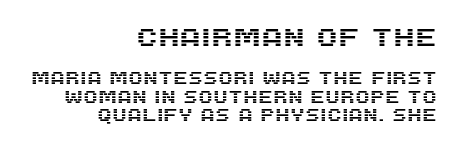
These lines huddle together more closely than default settings would place them. Every character sits straight up, as roman type does. The foot of each line stays bare and open. Of the two passages, the one on top uses the larger point size. Compared with typical body copy, the letter spacing here is the same. The compositor pushed each line to the right boundary.
